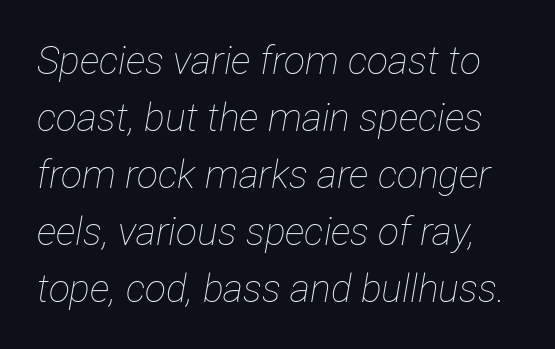
{"italic": "yes", "lean": "right", "slant_degrees": 12, "bold": "no", "weight": "thin", "width": "condensed", "stroke_contrast": "low", "x_height": "medium", "monospaced": "no", "underline": "no", "line_spacing": "normal", "line_spacing_ratio": 1.46, "letter_spacing": "normal", "letter_spacing_em": 0.0, "glyph_px": 39}
